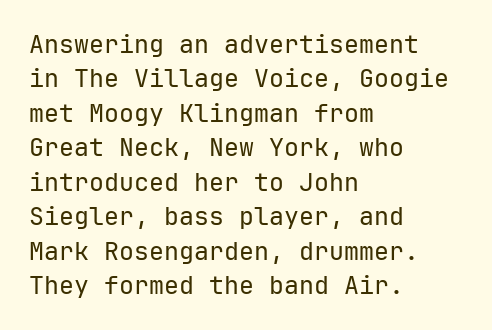
The image shows 25 px text type, upright; set left-aligned, normal line spacing (1.38x), normal letter spacing, not underlined.
